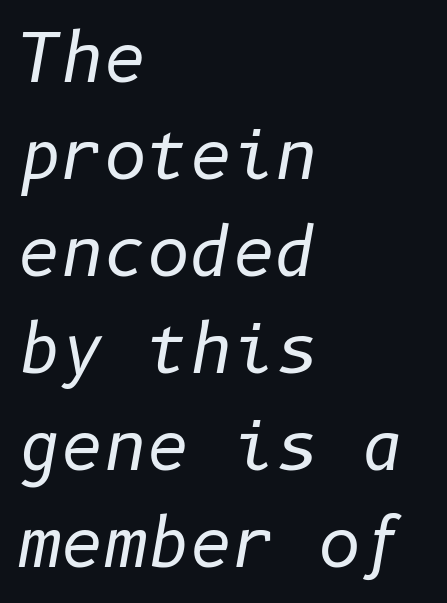
This sample is left-justified, so line endings fall wherever the words run out. Any mark beneath the type? The region is blank. The letterforms sit shoulder to shoulder at normal distance. The weight tops out at a normal text grade. Horizontal bands of white between lines are of average thickness. Characters are canted at an angle relative to the baseline's perpendicular.
